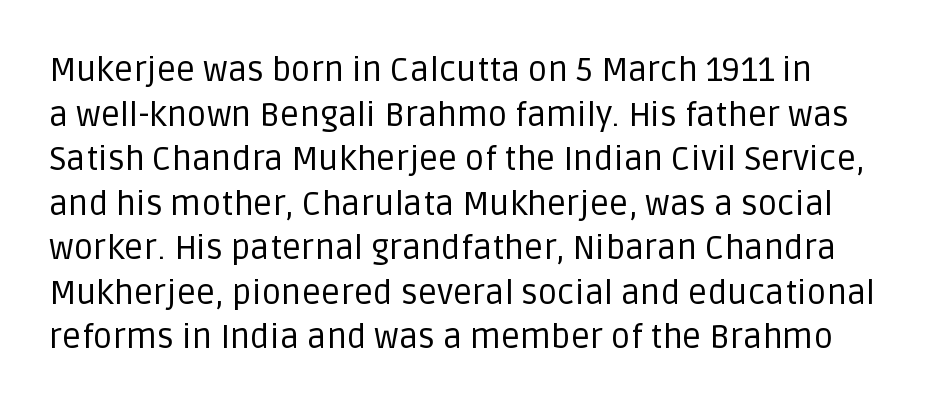
{"serif": "no", "italic": "no", "bold": "no", "weight": "regular", "width": "normal", "stroke_contrast": "low", "x_height": "large", "monospaced": "no", "underline": "no", "align": "left", "line_spacing": "normal", "line_spacing_ratio": 1.31, "letter_spacing": "normal", "letter_spacing_em": 0.0, "glyph_px": 34}
